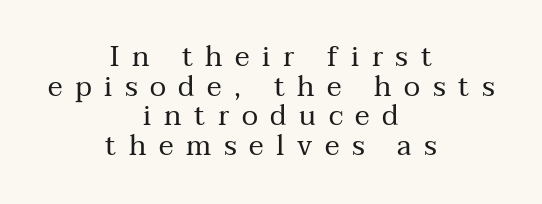
The image shows 28 px regular-weight serif type, upright; set centered, tight line spacing (1.06x), unusually wide letter spacing (+0.45 em), not underlined; medium stroke contrast and a medium x-height.
